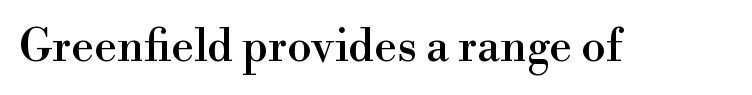
{"serif": "yes", "italic": "no", "width": "normal", "x_height": "small", "monospaced": "no", "underline": "no", "letter_spacing": "normal", "letter_spacing_em": 0.0, "glyph_px": 45}
